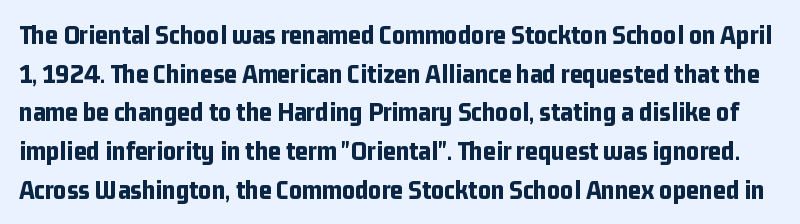
Italic? Not at all — the glyphs are vertical. Successive baselines arrive at the customary interval. The characters display no serif detailing; their extremities are plain. No extra tracking has been applied to these lines. Note the varied advance widths — an 'i' is clearly narrower than an 'm'.
